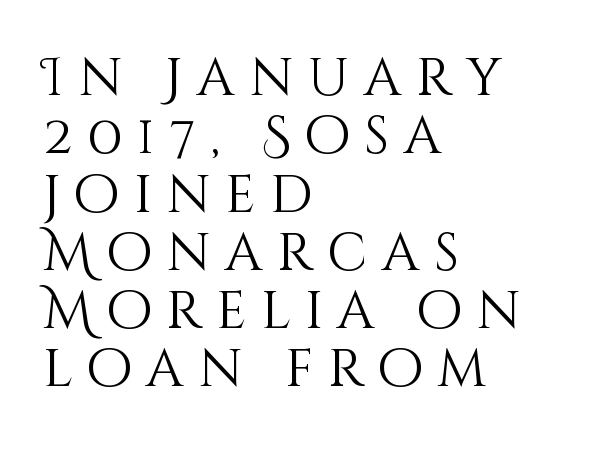
The image shows 53 px light type, upright; set left-aligned, tight line spacing (1.1x), unusually wide letter spacing (+0.27 em), not underlined; medium stroke contrast and a large x-height.
